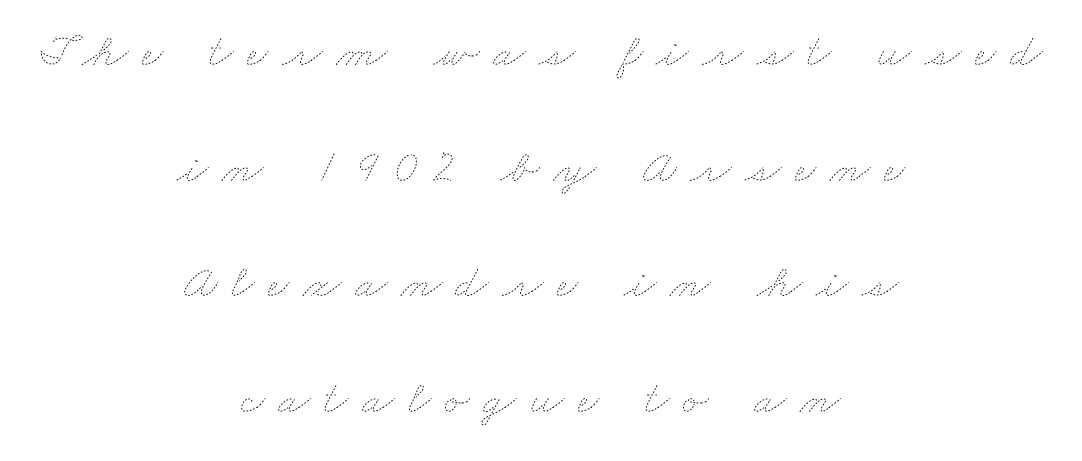
The image shows 47 px thin, wide type; set centered, loose line spacing (2.46x), unusually wide letter spacing (+0.29 em), not underlined; low stroke contrast and a small x-height.
